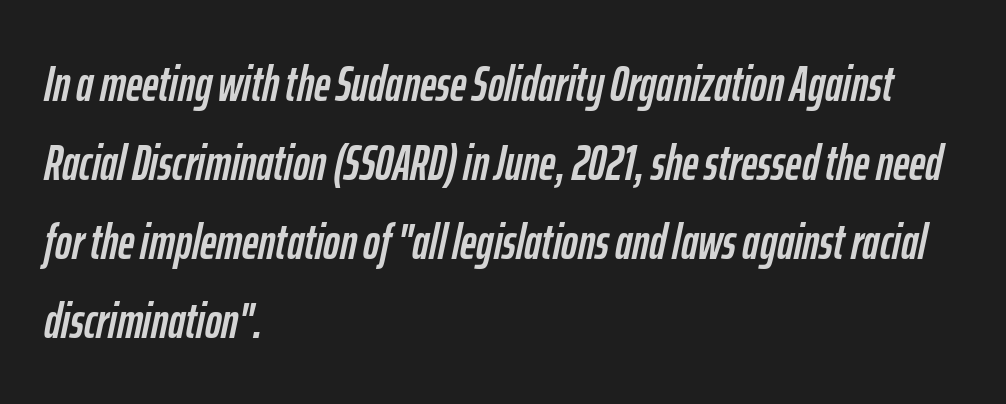
{"italic": "yes", "lean": "right", "slant_degrees": 12, "width": "condensed", "stroke_contrast": "low", "x_height": "medium", "monospaced": "no", "underline": "no", "align": "left", "line_spacing": "normal", "line_spacing_ratio": 1.58, "letter_spacing": "normal", "letter_spacing_em": 0.0, "glyph_px": 50}
